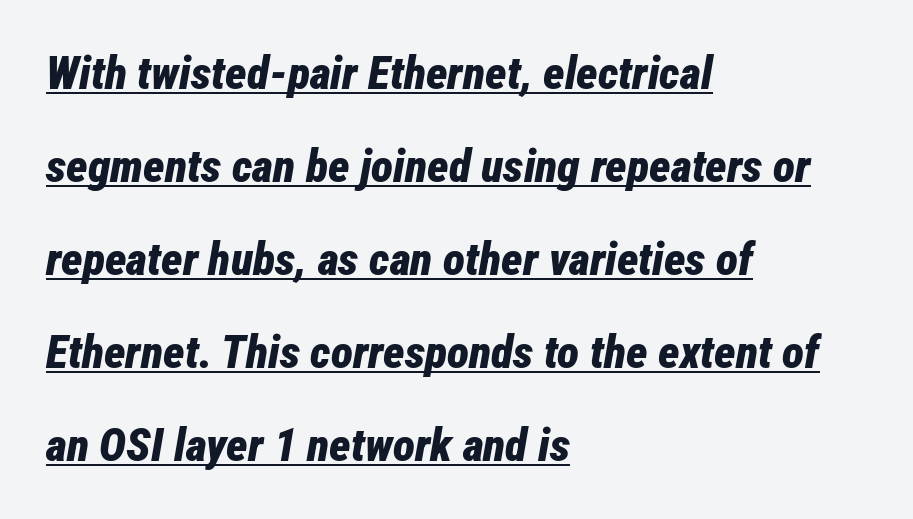
As a designer I'd log this as weight 700, bold. Compared with typical paragraphs, the rows here are farther apart. Look at the tracking — it's just the regular setting, nothing added. Somebody hit Ctrl+U on this one — the words are underlined. Proportional: the letters do not fall into vertical columns. An italicized treatment has been applied to the whole sample.
